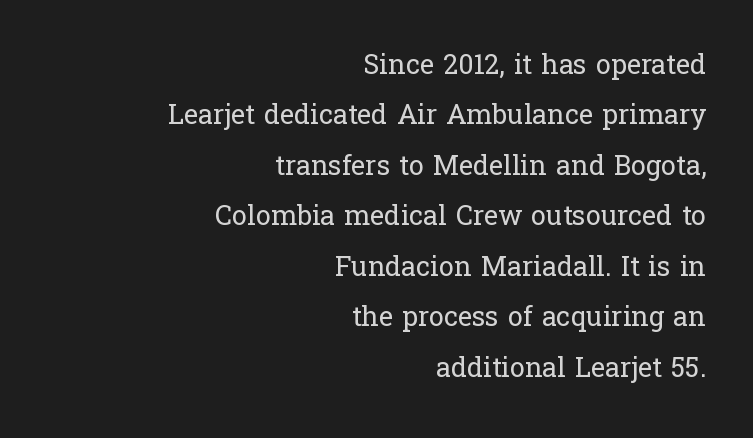
{"italic": "no", "bold": "no", "underline": "no", "align": "right", "line_spacing_ratio": 1.87, "letter_spacing": "normal", "letter_spacing_em": 0.0, "glyph_px": 27}
